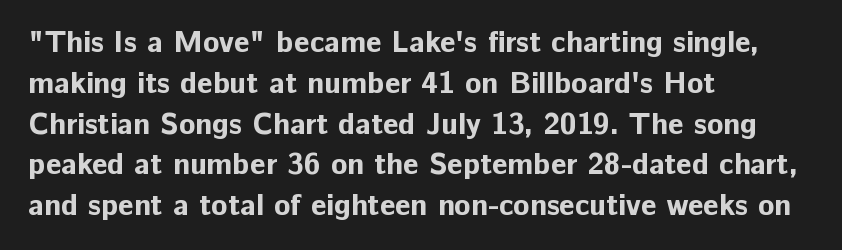
Default kerning and tracking; the words read as compact shapes. You could not count columns in this text — the font is proportionally spaced. The type sits square on the baseline with zero lean. Notice how descenders clear the ascenders below comfortably — that's standard leading.
